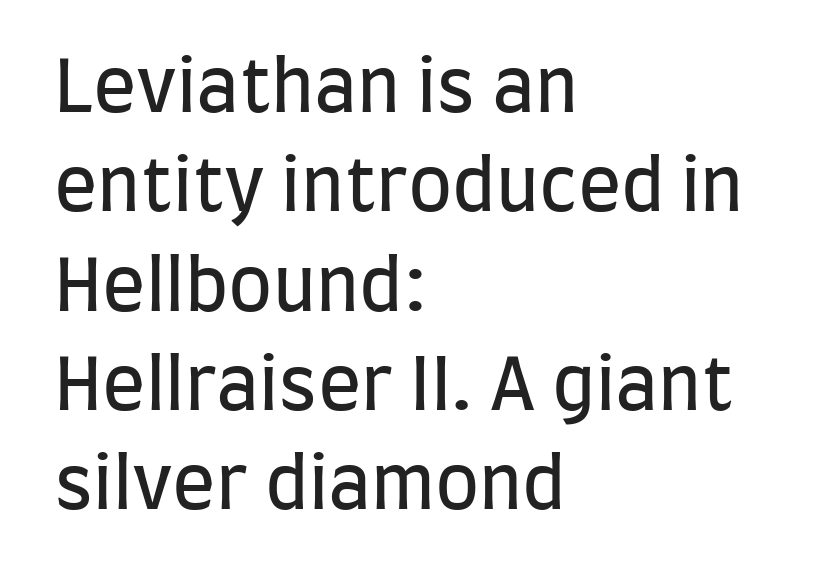
{"serif": "no", "italic": "no", "bold": "no", "weight": "regular", "width": "condensed", "stroke_contrast": "low", "x_height": "large", "monospaced": "no", "underline": "no", "align": "left", "line_spacing": "normal", "line_spacing_ratio": 1.38, "letter_spacing": "normal", "letter_spacing_em": 0.0, "glyph_px": 72}
